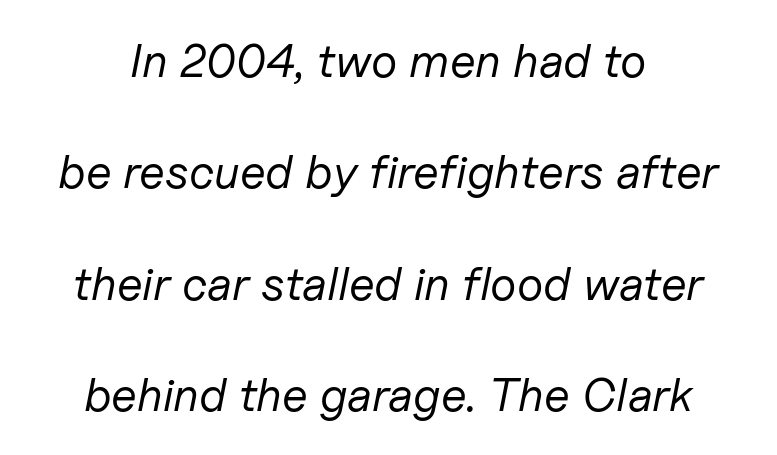
The image shows 47 px regular-weight type, italic (leaning right); set loose line spacing (2.37x), normal letter spacing, not underlined; low stroke contrast and a medium x-height.
